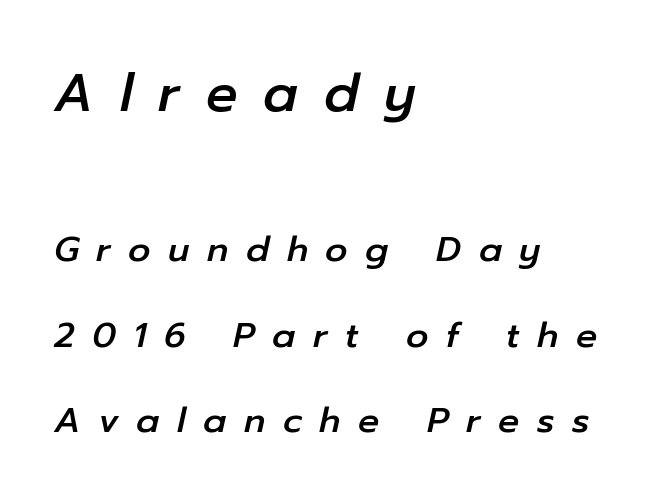
Q: Is the text italic (slanted)? A: Yes, it leans right by about 12 degrees.
Q: Is the text underlined? A: No.
Q: How is the paragraph aligned? A: Left-aligned.
Q: Is the spacing between letters normal or unusually wide? A: Unusually wide.
Q: Is the spacing between lines tight, normal or loose? A: Loose.
Q: Which block of text is set in a larger size, the first (top) or the second (bottom)? A: The first (top) one.
Q: Width (condensed, normal, or wide)? A: Normal.
Q: Stroke contrast? A: Low.
Q: x-height? A: Medium.
Q: Monospaced? A: No.
